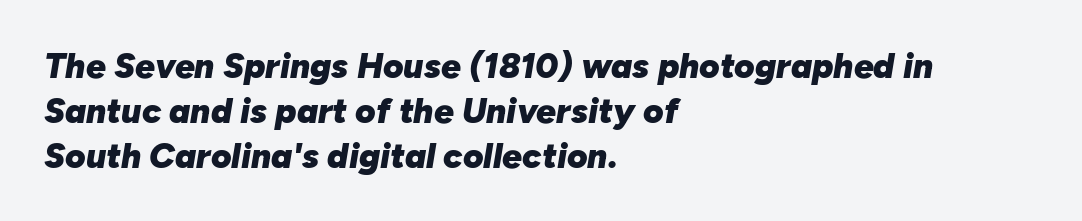
The lines in this sample share a left origin and differ only in where they stop. In terms of leading, this rendering sits right in the middle. Beneath every word, the page is bare. A dark, heavy texture on the line: the type is bold.
